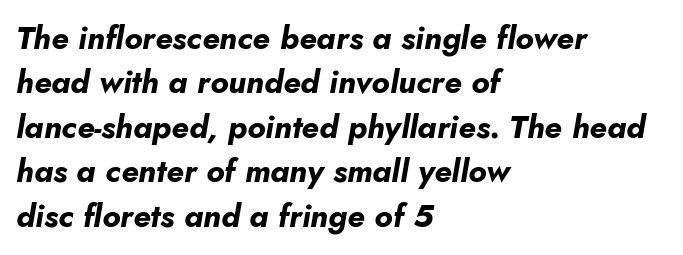
The image shows 32 px bold type, italic (leaning right); set left-aligned, normal line spacing (1.39x), normal letter spacing, not underlined; low stroke contrast and a small x-height.
